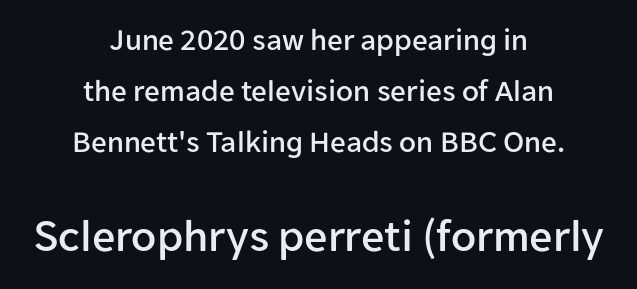
{"serif": "no", "italic": "no", "width": "normal", "stroke_contrast": "low", "x_height": "medium", "monospaced": "no", "underline": "no", "align": "center", "line_spacing": "normal", "line_spacing_ratio": 1.65, "letter_spacing": "normal", "letter_spacing_em": 0.0, "larger_block": "second", "size_ratio": 1.48, "glyph_px": 46}
